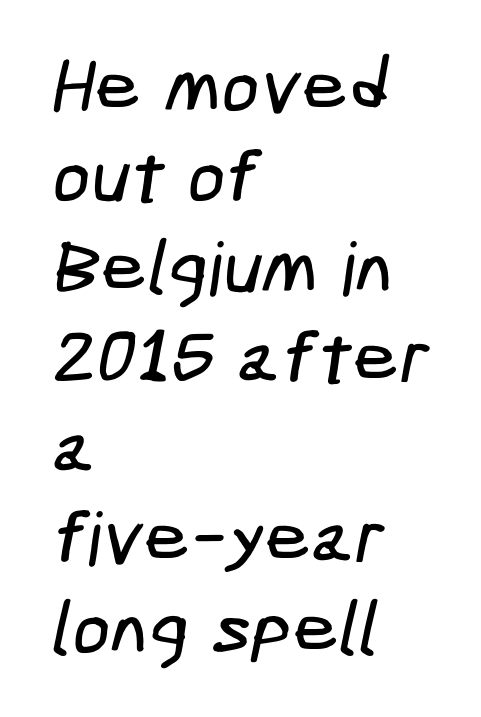
Typeset ragged right — the left edge is the straight one. The letters carry no serifs — their stems end cleanly without finishing strokes. Honestly, the letter spacing is just normal — you wouldn't notice it. Unmarked baselines from the first word to the last.
